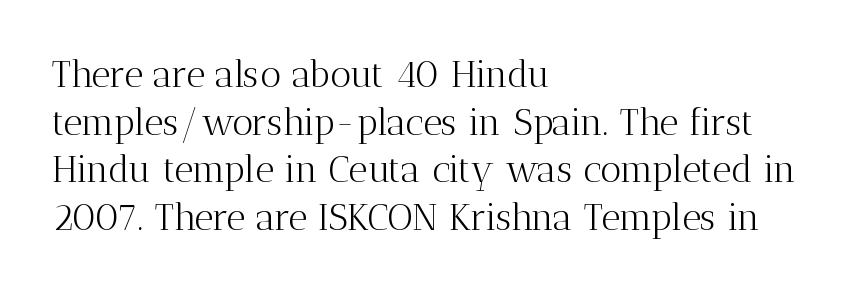
The image shows 37 px light serif type, upright; set left-aligned, normal line spacing (1.29x), normal letter spacing, not underlined; medium stroke contrast and a medium x-height.
